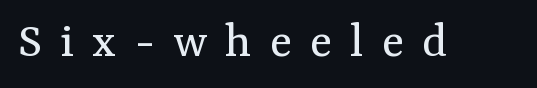
The image shows 51 px regular-weight serif type, upright; set unusually wide letter spacing (+0.36 em), not underlined; medium stroke contrast and a medium x-height.
